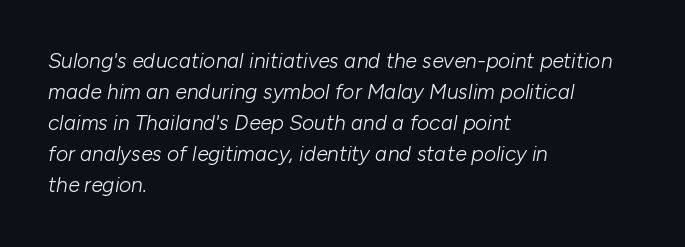
The image shows 21 px text type, italic (leaning right); set left-aligned, normal line spacing (1.48x), normal letter spacing, not underlined.
